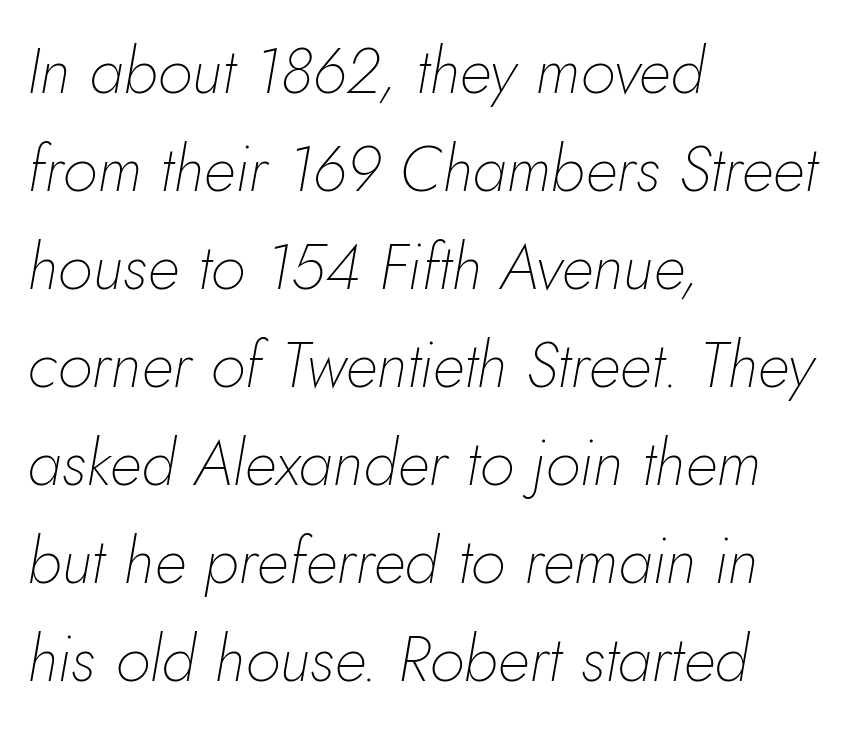
{"italic": "yes", "lean": "right", "slant_degrees": 10, "bold": "no", "weight": "thin", "width": "normal", "stroke_contrast": "low", "x_height": "small", "monospaced": "no", "underline": "no", "align": "left", "line_spacing": "normal", "line_spacing_ratio": 1.53, "letter_spacing": "normal", "letter_spacing_em": 0.0, "glyph_px": 64}
